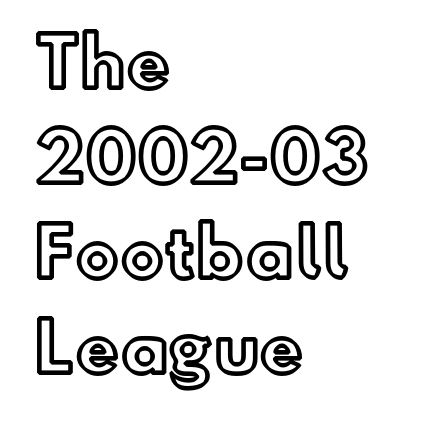
The image shows 66 px text type, upright; set left-aligned, normal line spacing (1.44x), normal letter spacing, not underlined; a small x-height.
